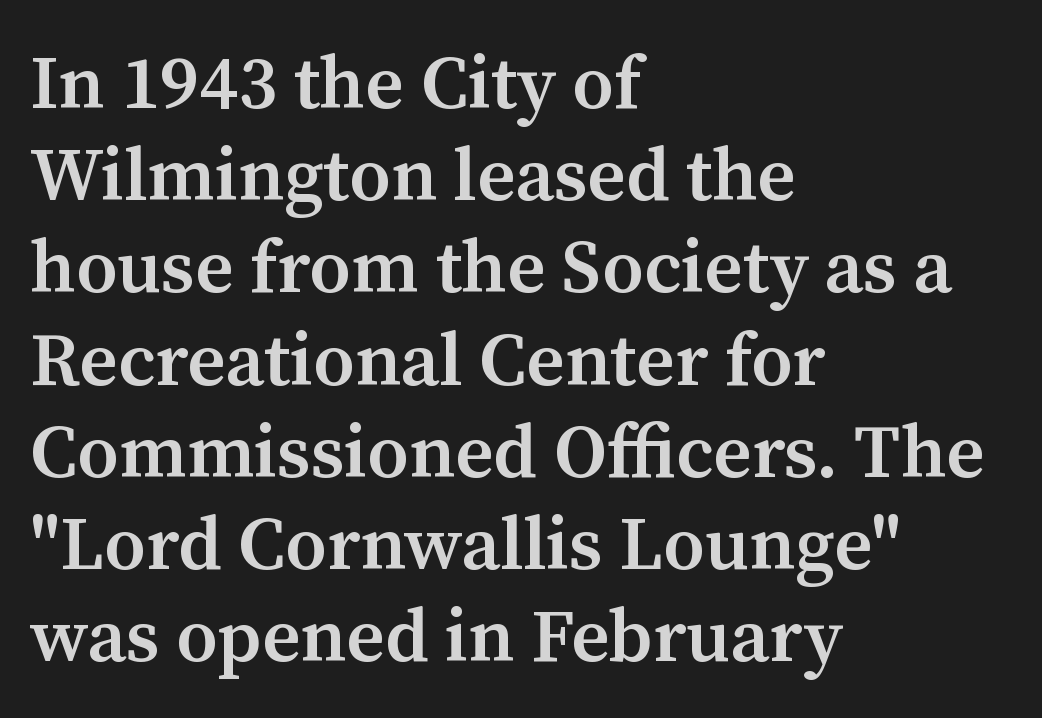
{"serif": "yes", "italic": "no", "bold": "semi", "weight": "semibold", "width": "normal", "stroke_contrast": "medium", "x_height": "medium", "monospaced": "no", "underline": "no", "align": "left", "line_spacing_ratio": 1.23, "letter_spacing": "normal", "letter_spacing_em": 0.0, "glyph_px": 75}
